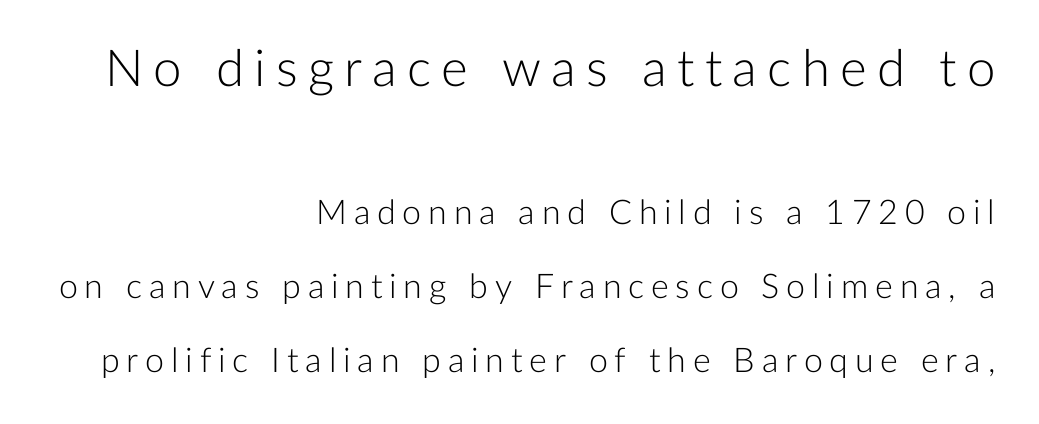
{"serif": "no", "italic": "no", "bold": "no", "weight": "light", "width": "normal", "stroke_contrast": "low", "x_height": "medium", "monospaced": "no", "underline": "no", "align": "right", "line_spacing": "loose", "line_spacing_ratio": 2.18, "letter_spacing": "wide", "letter_spacing_em": 0.2, "larger_block": "first", "size_ratio": 1.5, "glyph_px": 51}
